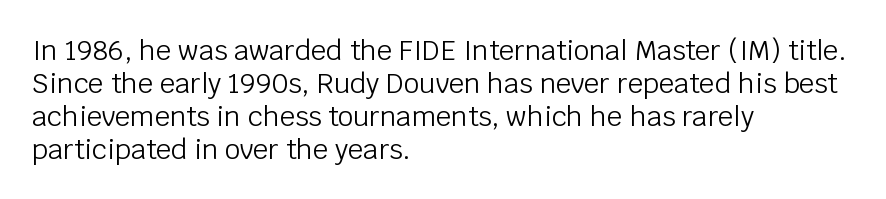
Q: Is the text bold? A: No.
Q: Is the text italic (slanted)? A: No, it is upright.
Q: Is the text underlined? A: No.
Q: How is the paragraph aligned? A: Left-aligned.
Q: Is the spacing between letters normal or unusually wide? A: Normal.
